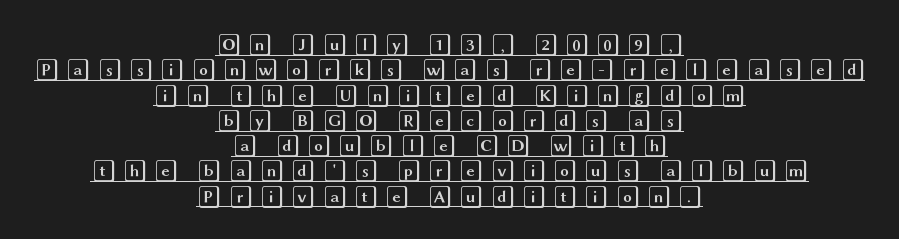
Is there an underline? Yes — a line sits under the letters. The paragraph shown floats in the horizontal middle. The axis of the letterforms is exactly vertical. Tightly led — the rows are bunched. Words appear elongated and porous because spacing is wide.
